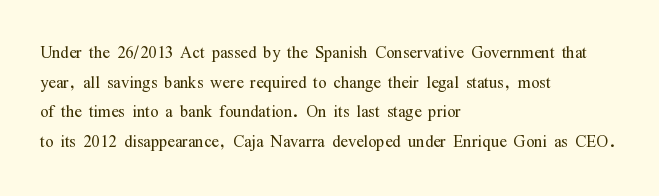
Q: Is the text bold? A: No.
Q: Is the text italic (slanted)? A: No, it is upright.
Q: Is the text underlined? A: No.
Q: How is the paragraph aligned? A: Left-aligned.
Q: Is the spacing between letters normal or unusually wide? A: Normal.
Q: Is the spacing between lines tight, normal or loose? A: Normal.
